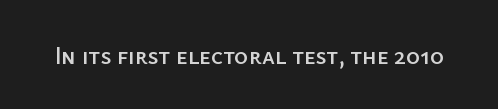
Observe the ordinary spacing: letters are neighbours, not strangers. Underline: absent. Rendered with straight, roman letterforms.
